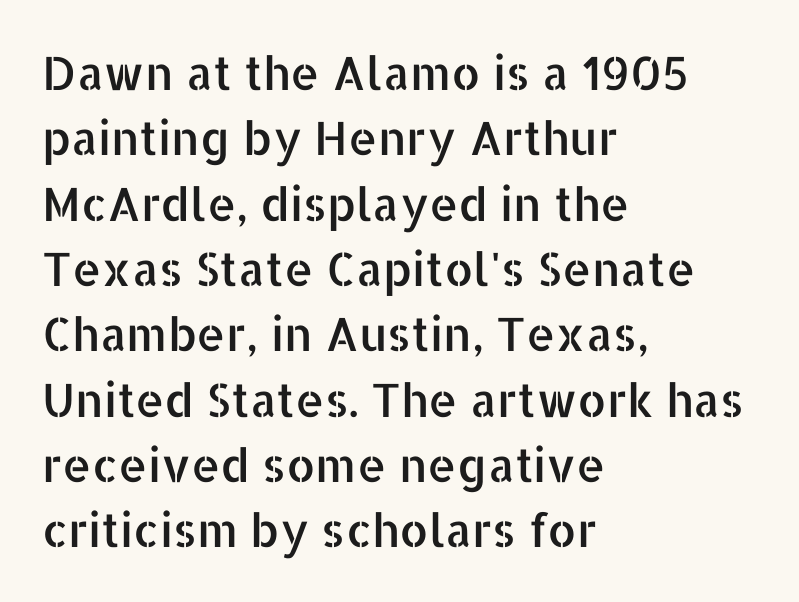
Q: Is the text italic (slanted)? A: No, it is upright.
Q: Is the typeface a serif or a sans-serif typeface? A: Sans-serif.
Q: Is the text underlined? A: No.
Q: How is the paragraph aligned? A: Left-aligned.
Q: Is the spacing between letters normal or unusually wide? A: Normal.
Q: Is the spacing between lines tight, normal or loose? A: Normal.
Q: Width (condensed, normal, or wide)? A: Normal.
Q: Stroke contrast? A: Low.
Q: x-height? A: Medium.
Q: Monospaced? A: No.
